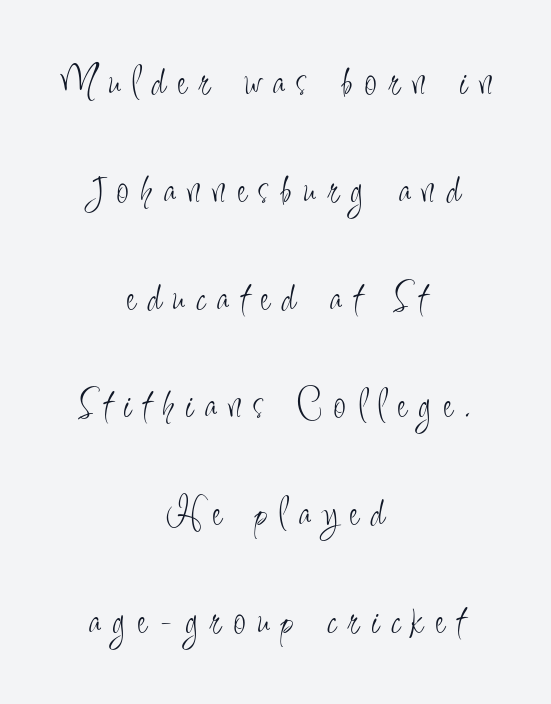
The glyphs in this specimen are sans serif. The passage shown is typed in a proportional face where columns would drift. How would I describe the line gaps? Wide and relaxed. Is the type heavy? It reads as light-to-regular instead. Decoration check: the copy has no underline.
